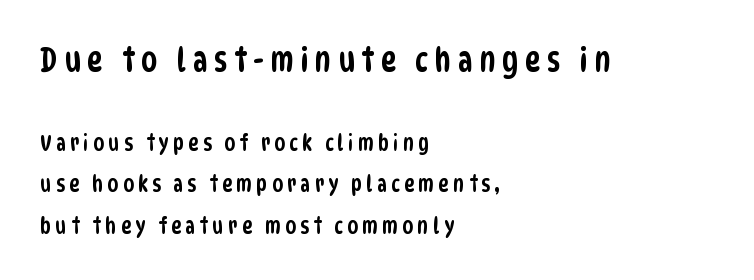
The image shows 33 px condensed sans-serif type; set left-aligned, line spacing 1.89x, not underlined; the first (top) block is 1.5x larger; low stroke contrast and a large x-height.
